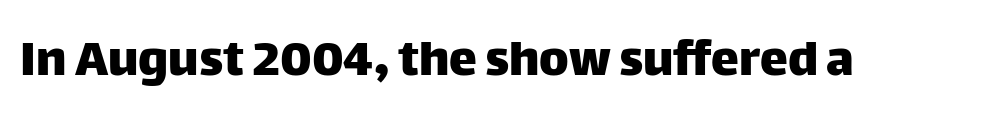
{"serif": "no", "italic": "no", "width": "normal", "stroke_contrast": "low", "x_height": "large", "monospaced": "no", "underline": "no", "letter_spacing": "normal", "letter_spacing_em": 0.0, "glyph_px": 56}
